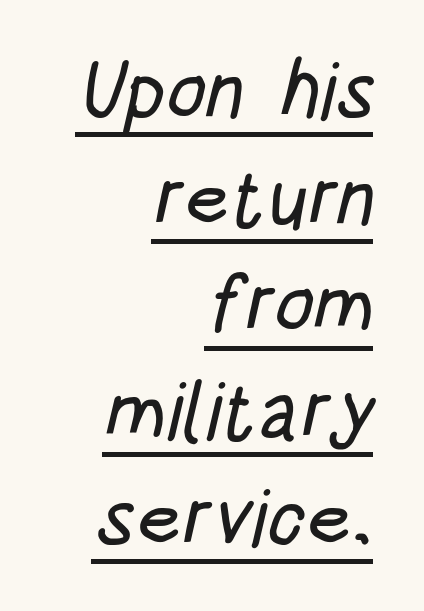
The image shows 79 px condensed sans-serif type; set right-aligned, normal line spacing (1.35x), normal letter spacing, underlined; low stroke contrast and a large x-height.
